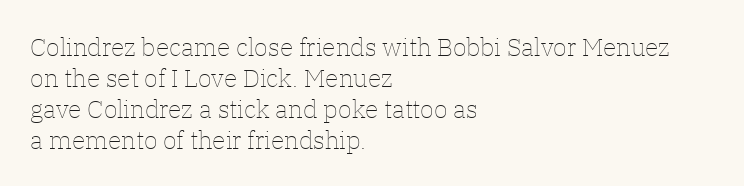
A light-to-regular cut is what we see here. Clear beneath every line of the passage. Vertical strokes here are truly vertical. The passage shown has conventional tracking throughout. Leftover space on each line is placed entirely after the last word.
